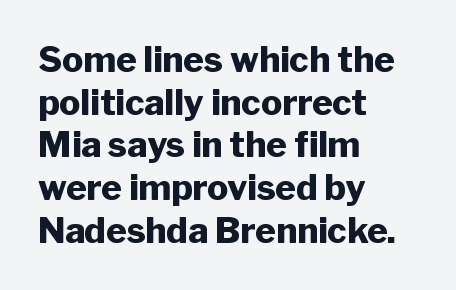
{"serif": "no", "italic": "no", "bold": "yes", "weight": "heavy", "width": "normal", "stroke_contrast": "low", "x_height": "medium", "monospaced": "no", "underline": "no", "align": "left", "line_spacing_ratio": 1.22, "letter_spacing": "normal", "letter_spacing_em": 0.0, "glyph_px": 35}
